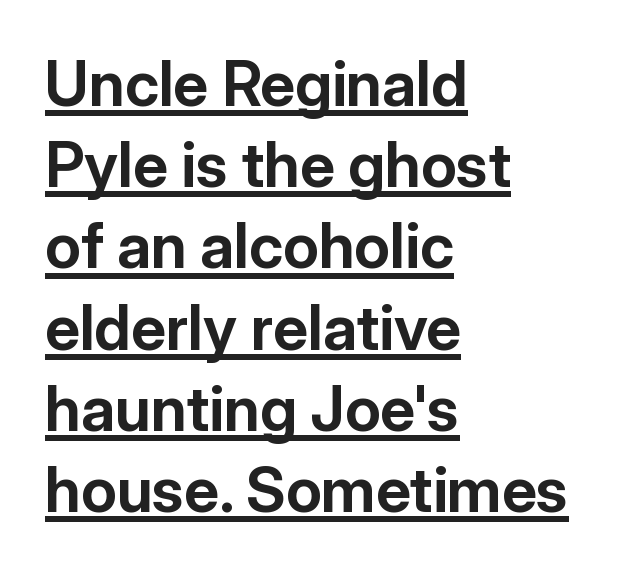
{"serif": "no", "italic": "no", "bold": "yes", "weight": "bold", "width": "normal", "stroke_contrast": "low", "x_height": "medium", "monospaced": "no", "underline": "yes", "align": "left", "line_spacing": "normal", "line_spacing_ratio": 1.31, "letter_spacing": "normal", "letter_spacing_em": 0.0, "glyph_px": 62}
